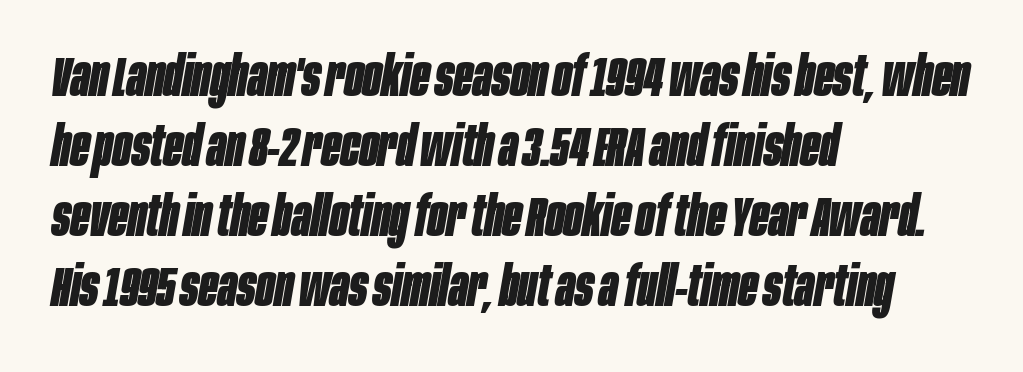
Q: Is the text bold? A: Yes.
Q: Is the text italic (slanted)? A: Yes, it leans right by about 10 degrees.
Q: Is the text underlined? A: No.
Q: How is the paragraph aligned? A: Left-aligned.
Q: Is the spacing between letters normal or unusually wide? A: Normal.
Q: Is the spacing between lines tight, normal or loose? A: Normal.
Q: Width (condensed, normal, or wide)? A: Condensed.
Q: Stroke contrast? A: Low.
Q: x-height? A: Large.
Q: Monospaced? A: No.
